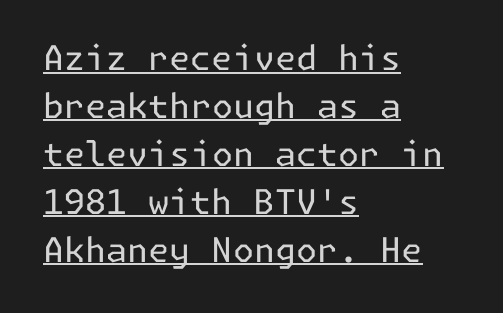
{"serif": "no", "italic": "no", "bold": "no", "weight": "regular", "width": "normal", "stroke_contrast": "low", "x_height": "medium", "underline": "yes", "align": "left", "line_spacing": "normal", "line_spacing_ratio": 1.41, "letter_spacing": "normal", "letter_spacing_em": 0.0, "glyph_px": 34}
